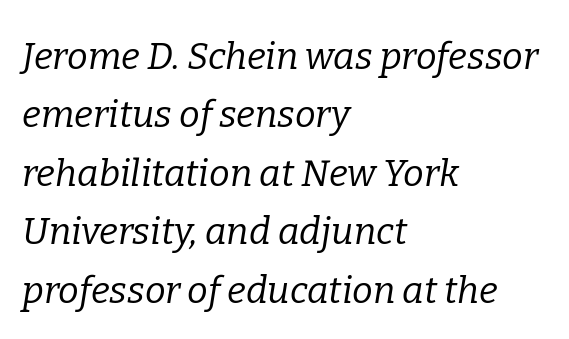
Q: Is the text bold? A: No.
Q: Is the text italic (slanted)? A: Yes, it leans right by about 9 degrees.
Q: Is the typeface a serif or a sans-serif typeface? A: Serif.
Q: Is the text underlined? A: No.
Q: How is the paragraph aligned? A: Left-aligned.
Q: Is the spacing between letters normal or unusually wide? A: Normal.
Q: Is the spacing between lines tight, normal or loose? A: Normal.
Q: Width (condensed, normal, or wide)? A: Normal.
Q: Stroke contrast? A: Low.
Q: x-height? A: Medium.
Q: Monospaced? A: No.
